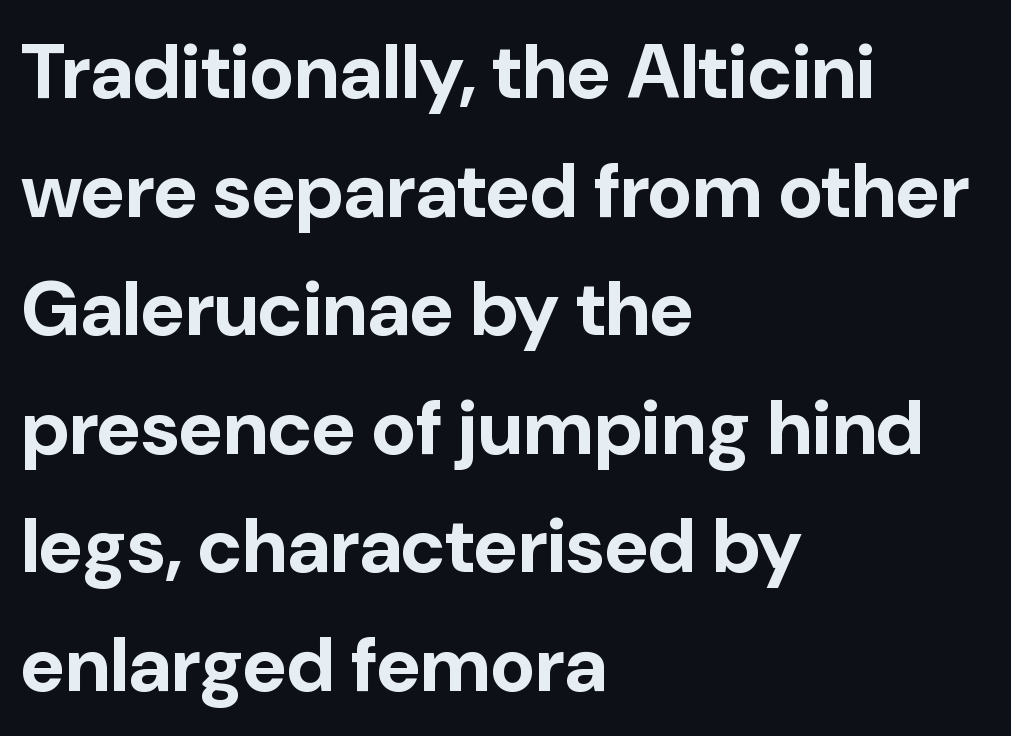
The face used here is proportionally spaced, like ordinary book or web type. The rag falls on the right side of this text block. Every stem runs plumb, perpendicular to the baseline. Beneath every word, the page is bare. Strokes here are thick enough to call this a true bold.
